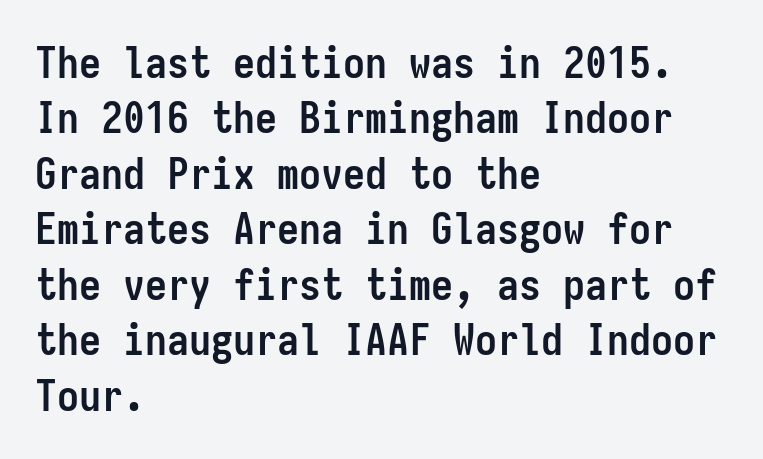
The typesetting leans heavy: a genuine bold. Ordinary non-slanted type is in use. Spacing verdict: monospaced, one width for all characters. Nothing sits at the stroke ends, so this counts as sans-serif. Typeset ragged right — the left edge is the straight one.
